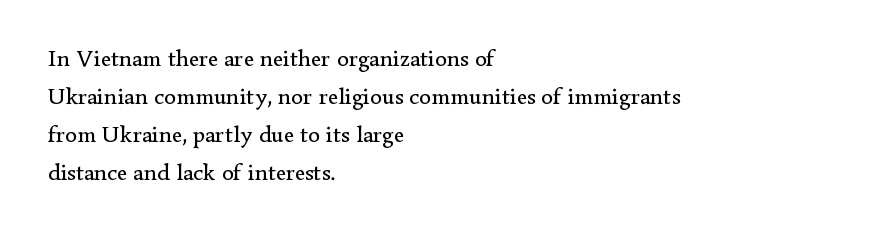
Q: Is the text bold? A: No.
Q: Is the text italic (slanted)? A: No, it is upright.
Q: Is the text underlined? A: No.
Q: How is the paragraph aligned? A: Left-aligned.
Q: Is the spacing between letters normal or unusually wide? A: Normal.
Q: Is the spacing between lines tight, normal or loose? A: Normal.
